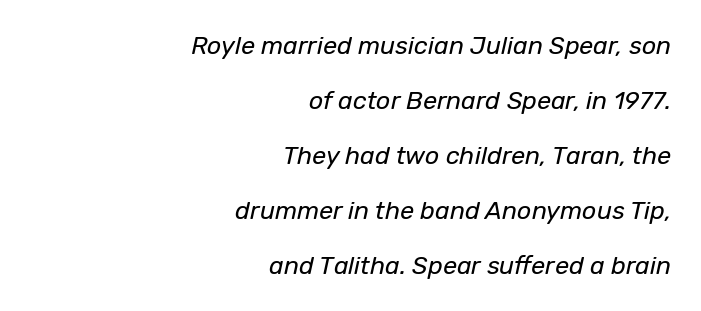
Q: Is the text bold? A: No.
Q: Is the text italic (slanted)? A: Yes, it leans right by about 12 degrees.
Q: Is the text underlined? A: No.
Q: How is the paragraph aligned? A: Right-aligned.
Q: Is the spacing between letters normal or unusually wide? A: Normal.
Q: Is the spacing between lines tight, normal or loose? A: Loose.
